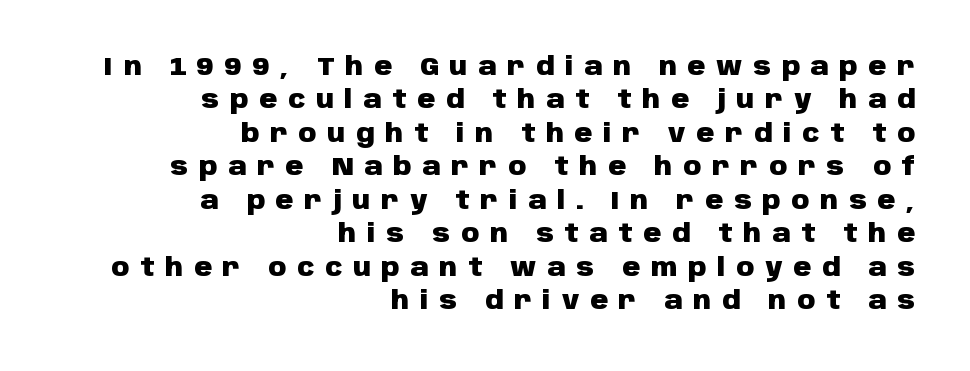
The image shows 25 px bold type, upright; set right-aligned, normal line spacing (1.34x), unusually wide letter spacing (+0.43 em), not underlined.
